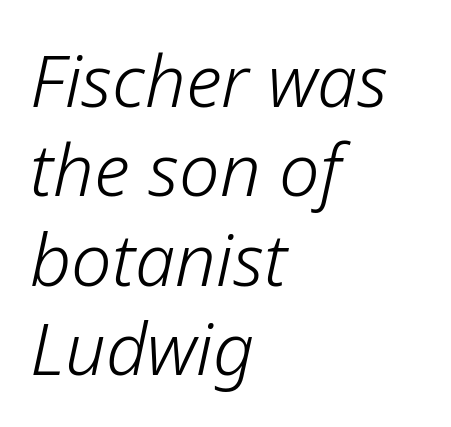
Q: Is the text bold? A: No.
Q: Is the text italic (slanted)? A: Yes, it leans right by about 12 degrees.
Q: Is the text underlined? A: No.
Q: How is the paragraph aligned? A: Left-aligned.
Q: Is the spacing between letters normal or unusually wide? A: Normal.
Q: Width (condensed, normal, or wide)? A: Normal.
Q: Stroke contrast? A: Low.
Q: x-height? A: Medium.
Q: Monospaced? A: No.
